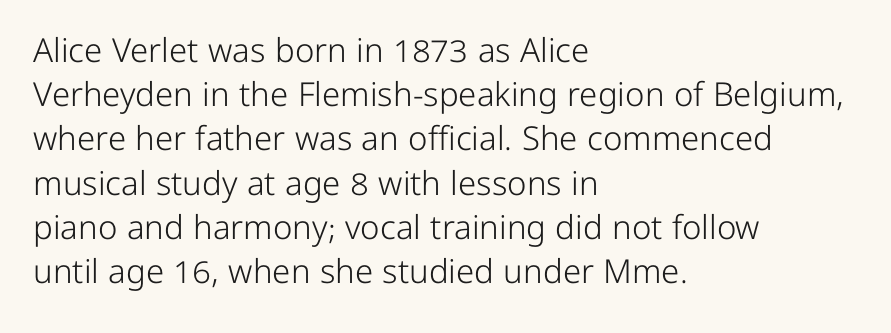
{"serif": "no", "italic": "no", "bold": "no", "weight": "light", "width": "normal", "stroke_contrast": "low", "x_height": "medium", "monospaced": "no", "underline": "no", "align": "left", "line_spacing": "normal", "line_spacing_ratio": 1.34, "letter_spacing": "normal", "letter_spacing_em": 0.0, "glyph_px": 33}
